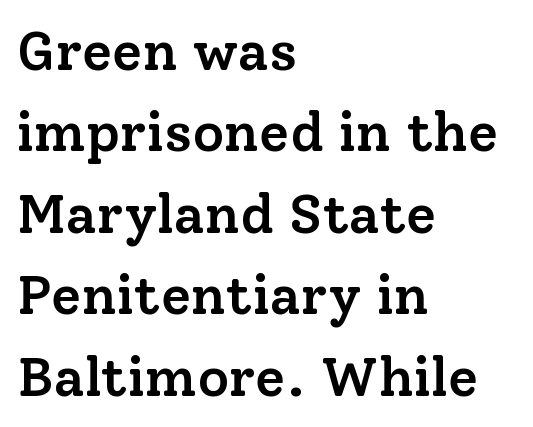
The image shows 55 px semibold serif type, upright; set left-aligned, normal line spacing (1.48x), normal letter spacing, not underlined; low stroke contrast and a medium x-height.
